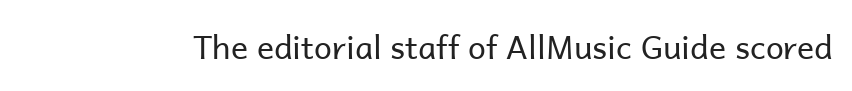
The image shows 32 px regular-weight sans-serif type, upright; set normal letter spacing, not underlined; low stroke contrast and a medium x-height.
